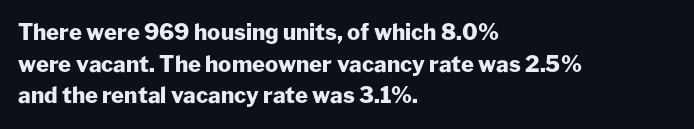
Beneath every word, the page is bare. Successive baselines arrive at the customary interval. It's the straight-up-and-down kind of type. Which margin do the lines hug? The left one — the right edge is uneven. Thick stems and heavy bowls — unmistakably bold.
